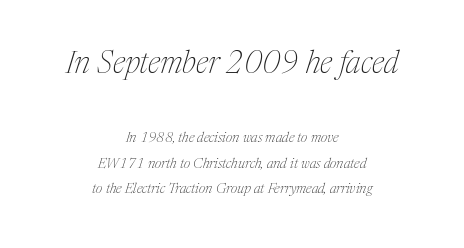
Q: Is the text bold? A: No.
Q: Is the text italic (slanted)? A: Yes, it leans right by about 17 degrees.
Q: Is the typeface a serif or a sans-serif typeface? A: Serif.
Q: Is the text underlined? A: No.
Q: How is the paragraph aligned? A: Centered.
Q: Is the spacing between letters normal or unusually wide? A: Normal.
Q: Which block of text is set in a larger size, the first (top) or the second (bottom)? A: The first (top) one.
Q: Width (condensed, normal, or wide)? A: Normal.
Q: Stroke contrast? A: Medium.
Q: x-height? A: Medium.
Q: Monospaced? A: No.
